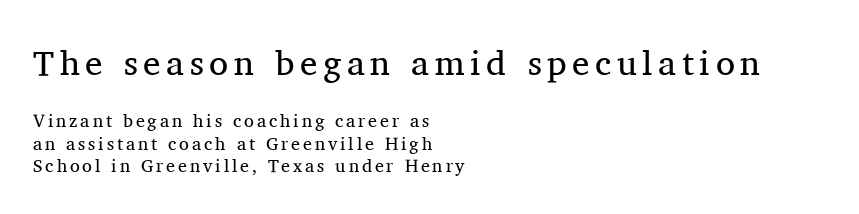
The image shows 35 px regular-weight serif type, upright; set left-aligned, normal line spacing (1.26x), not underlined; the first (top) block is 1.94x larger; medium stroke contrast and a medium x-height.
